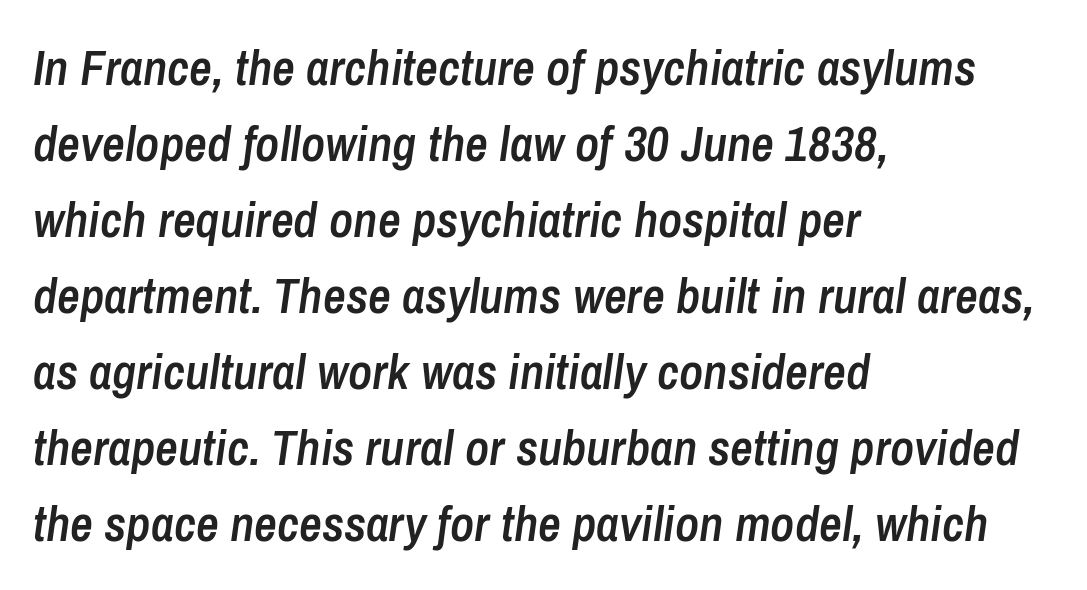
Baseline-to-baseline distance is the conventional proportion of letter height. Glyph-to-glyph distance matches everyday printed text. Bare-footed words on every line. Note the varied advance widths — an 'i' is clearly narrower than an 'm'.
